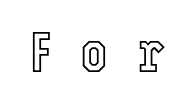
You could not count columns in this text — the font is proportionally spaced. Descender tails drop into unmarked territory. How are the letters spaced? Widely, with obvious added tracking. You can tell it's not italic because the verticals are truly vertical.
